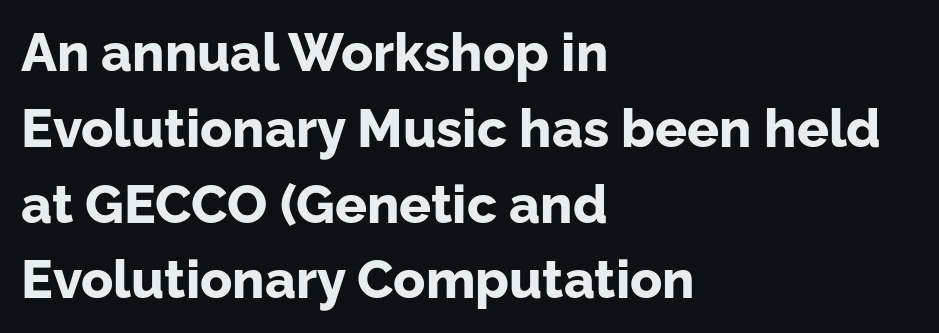
{"serif": "no", "italic": "no", "bold": "yes", "weight": "bold", "width": "normal", "stroke_contrast": "low", "x_height": "medium", "monospaced": "no", "underline": "no", "align": "left", "line_spacing": "normal", "line_spacing_ratio": 1.43, "letter_spacing": "normal", "letter_spacing_em": 0.0, "glyph_px": 53}
